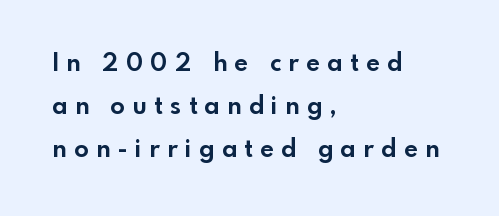
The image shows 24 px bold type, upright; set left-aligned, line spacing 1.8x, unusually wide letter spacing (+0.32 em), not underlined.
